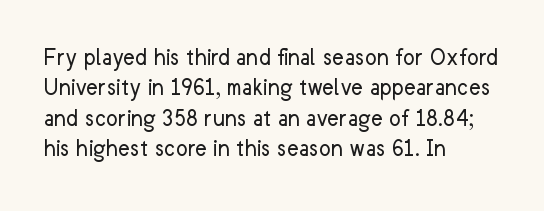
Q: Is the text bold? A: No.
Q: Is the text italic (slanted)? A: No, it is upright.
Q: Is the text underlined? A: No.
Q: How is the paragraph aligned? A: Left-aligned.
Q: Is the spacing between letters normal or unusually wide? A: Normal.
